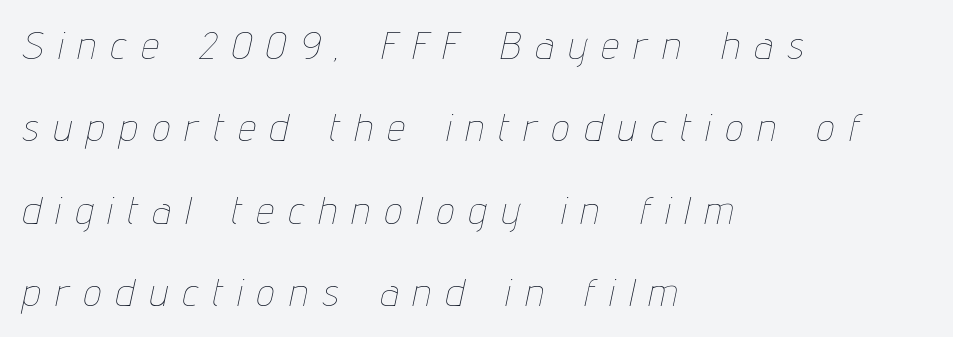
Q: Is the text bold? A: No.
Q: Is the text italic (slanted)? A: Yes, it leans right by about 12 degrees.
Q: Is the text underlined? A: No.
Q: How is the paragraph aligned? A: Left-aligned.
Q: Is the spacing between letters normal or unusually wide? A: Unusually wide.
Q: Is the spacing between lines tight, normal or loose? A: Loose.
Q: Width (condensed, normal, or wide)? A: Condensed.
Q: Stroke contrast? A: Low.
Q: x-height? A: Medium.
Q: Monospaced? A: No.
